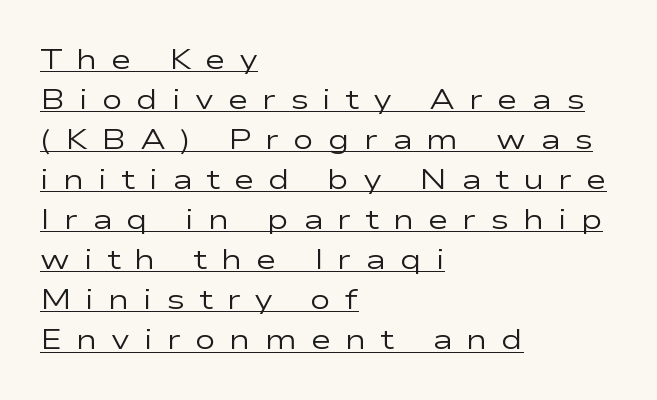
{"serif": "no", "italic": "no", "bold": "no", "weight": "regular", "width": "wide", "stroke_contrast": "low", "x_height": "medium", "monospaced": "no", "underline": "yes", "align": "left", "line_spacing": "normal", "line_spacing_ratio": 1.43, "letter_spacing": "wide", "letter_spacing_em": 0.5, "glyph_px": 28}
